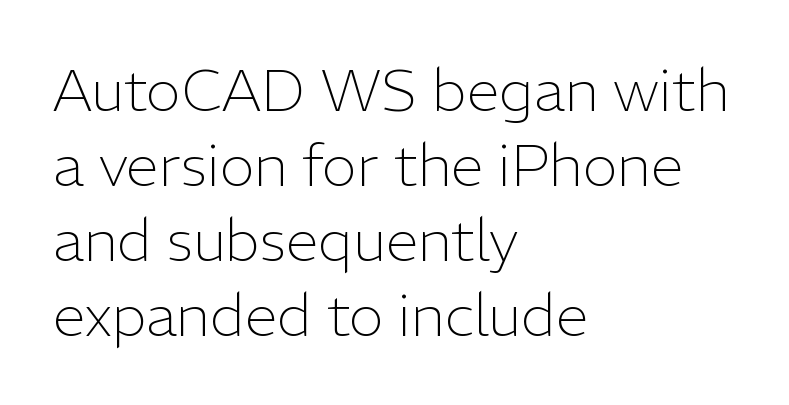
Q: Is the text bold? A: No.
Q: Is the text italic (slanted)? A: No, it is upright.
Q: Is the typeface a serif or a sans-serif typeface? A: Sans-serif.
Q: Is the text underlined? A: No.
Q: How is the paragraph aligned? A: Left-aligned.
Q: Is the spacing between letters normal or unusually wide? A: Normal.
Q: Is the spacing between lines tight, normal or loose? A: Normal.
Q: Width (condensed, normal, or wide)? A: Normal.
Q: Stroke contrast? A: Low.
Q: x-height? A: Medium.
Q: Monospaced? A: No.
